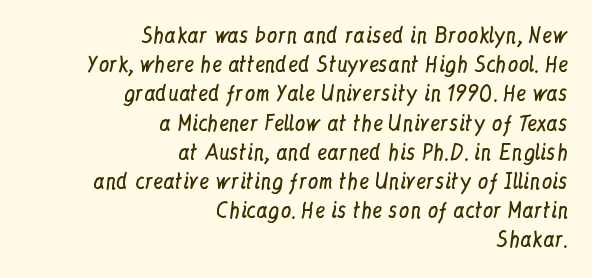
Q: Is the text bold? A: No.
Q: Is the text italic (slanted)? A: Yes.
Q: Is the text underlined? A: No.
Q: How is the paragraph aligned? A: Right-aligned.
Q: Is the spacing between letters normal or unusually wide? A: Normal.
Q: Is the spacing between lines tight, normal or loose? A: Normal.
